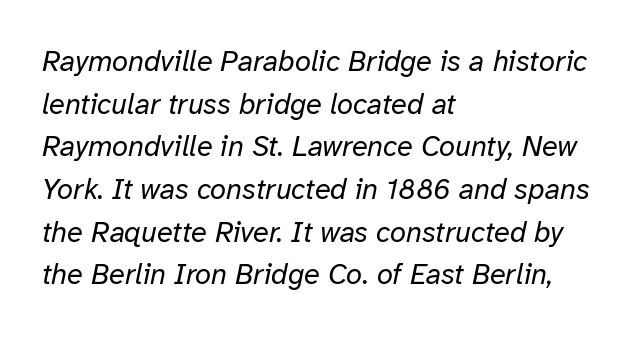
Q: Is the text bold? A: No.
Q: Is the text italic (slanted)? A: Yes, it leans right by about 12 degrees.
Q: Is the text underlined? A: No.
Q: How is the paragraph aligned? A: Left-aligned.
Q: Is the spacing between letters normal or unusually wide? A: Normal.
Q: Is the spacing between lines tight, normal or loose? A: Normal.
Q: Width (condensed, normal, or wide)? A: Normal.
Q: Stroke contrast? A: Low.
Q: x-height? A: Medium.
Q: Monospaced? A: No.
